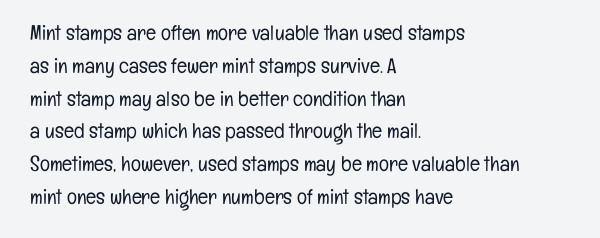
Upright lettering throughout. The rows are spaced the way most documents space them. These lines stack with their left ends in a neat column. The space beneath each line is pristine and unruled. This sample uses plain, unmodified letter spacing. Stem width sits at or under what a default text font uses.
